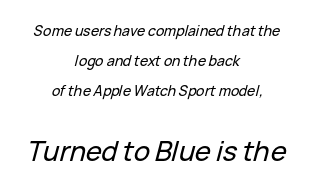
The image shows 27 px text type, italic (leaning right); set centered, loose line spacing (2.13x), normal letter spacing, not underlined; the second (bottom) block is 1.93x larger.
